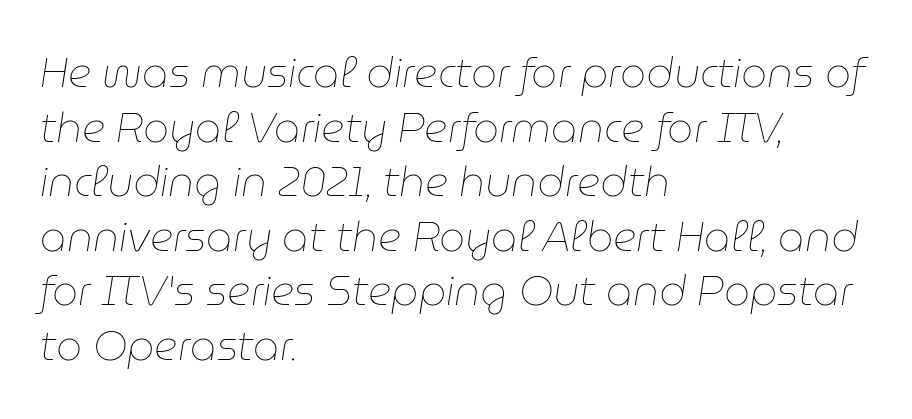
Think of a printed novel: that variable character pitch is what you see here. Leading matches the norm, producing a regular column. What stands out about the letter spacing? Nothing — it is the standard amount. Emphasis-style slanted type is in use.
